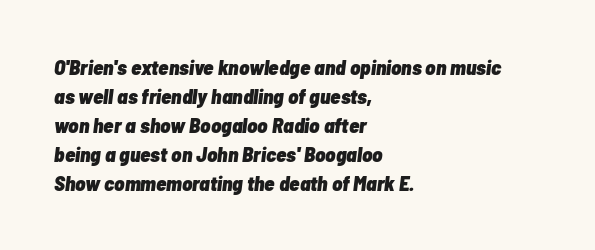
{"italic": "yes", "lean": "right", "slant_degrees": 7, "bold": "yes", "underline": "no", "align": "left", "line_spacing": "normal", "line_spacing_ratio": 1.38, "letter_spacing": "normal", "letter_spacing_em": 0.0, "glyph_px": 21}
